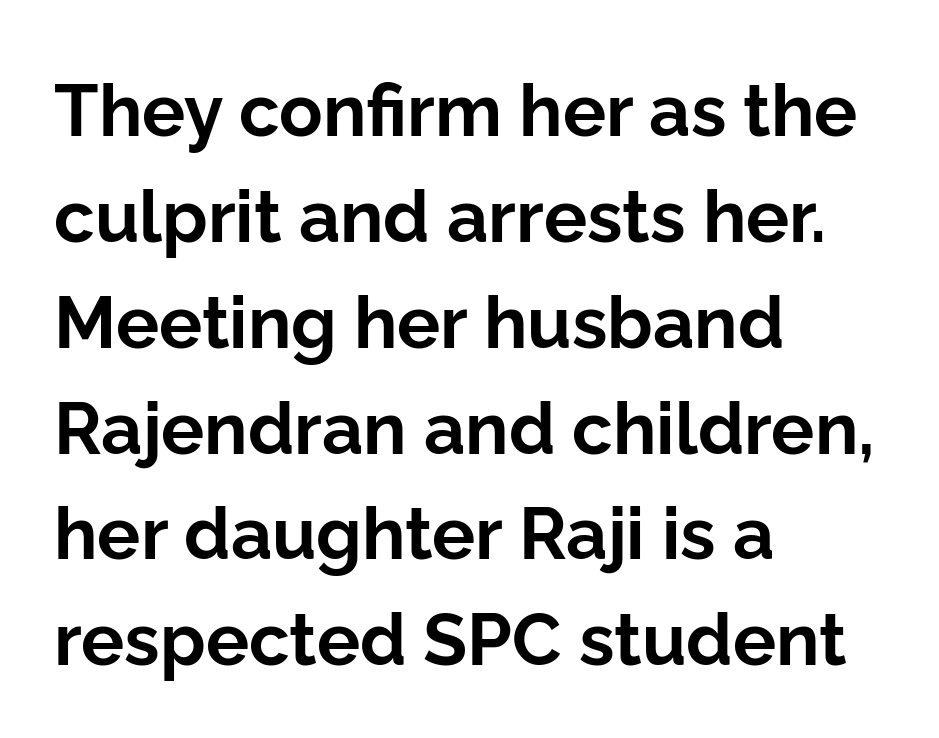
The compositor pushed each line to the left boundary. Each letter keeps its own natural width here, so spacing adapts to shape. In terms of letterform style, serifs are entirely absent. Words appear dense and cohesive because spacing is normal. A dark, heavy texture on the line: the type is bold. Does the lettering tilt? It doesn't — this is upright.
